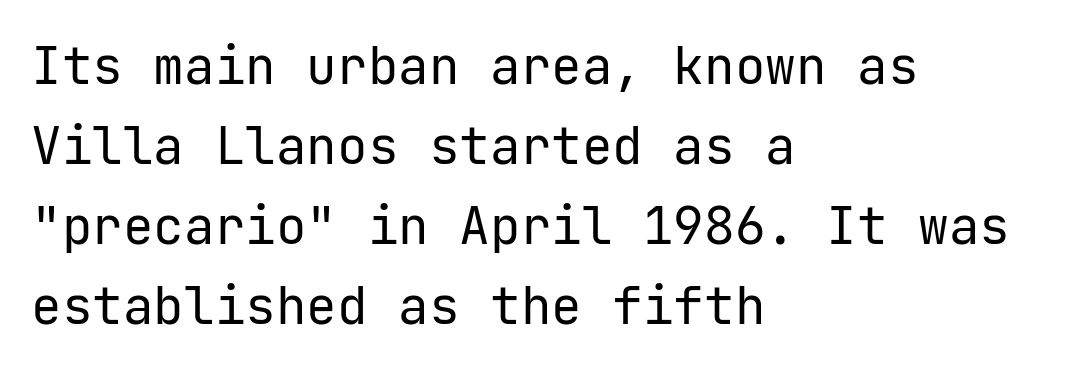
Q: Is the text bold? A: No.
Q: Is the text italic (slanted)? A: No, it is upright.
Q: Is the typeface a serif or a sans-serif typeface? A: Sans-serif.
Q: Is the text underlined? A: No.
Q: How is the paragraph aligned? A: Left-aligned.
Q: Is the spacing between letters normal or unusually wide? A: Normal.
Q: Is the spacing between lines tight, normal or loose? A: Normal.
Q: Width (condensed, normal, or wide)? A: Normal.
Q: Stroke contrast? A: Low.
Q: x-height? A: Medium.
